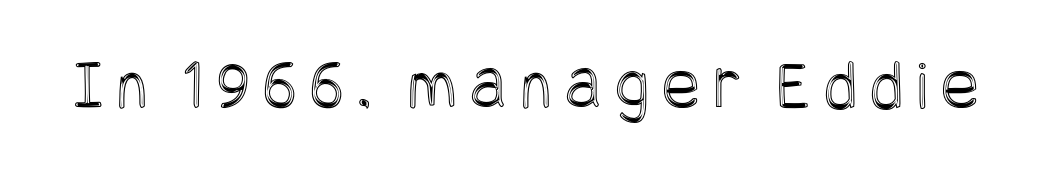
Lines of text with bare space underneath. Notice how the stems are strictly vertical — no italics here.
